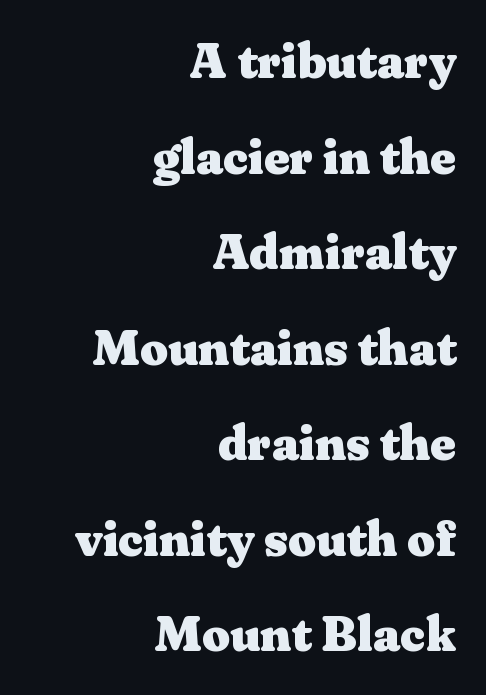
{"serif": "yes", "italic": "no", "bold": "yes", "weight": "heavy", "width": "wide", "stroke_contrast": "medium", "x_height": "medium", "monospaced": "no", "underline": "no", "align": "right", "line_spacing": "loose", "line_spacing_ratio": 1.95, "letter_spacing": "normal", "letter_spacing_em": 0.0, "glyph_px": 49}
